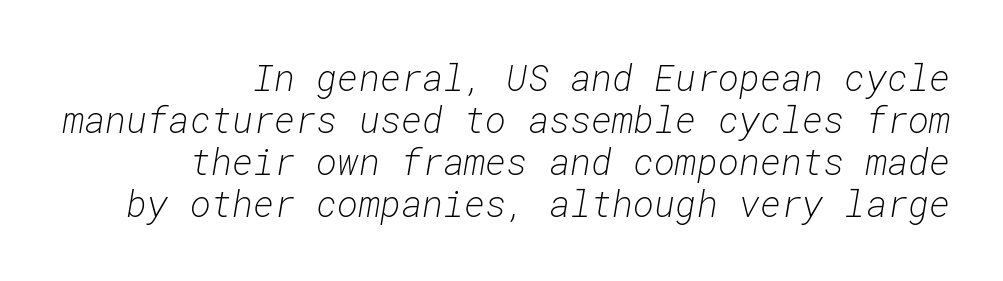
Q: Is the text bold? A: No.
Q: Is the text italic (slanted)? A: Yes, it leans right by about 10 degrees.
Q: Is the text underlined? A: No.
Q: How is the paragraph aligned? A: Right-aligned.
Q: Is the spacing between letters normal or unusually wide? A: Normal.
Q: Width (condensed, normal, or wide)? A: Normal.
Q: Stroke contrast? A: Low.
Q: x-height? A: Medium.
Q: Monospaced? A: Yes.
